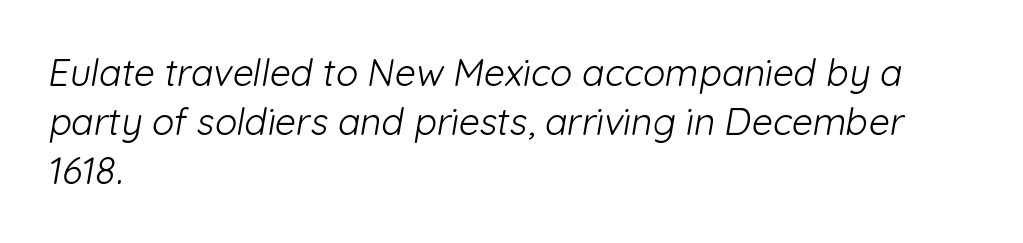
Honestly, there is no underline to notice here at all. A typesetter would label this face a sans. Observe the ordinary spacing: letters are neighbours, not strangers. These lines sit exactly where default settings would place them. Is the type heavy? It reads as light-to-regular instead. Looks like regular typesetting: each glyph gets only the width it needs.
